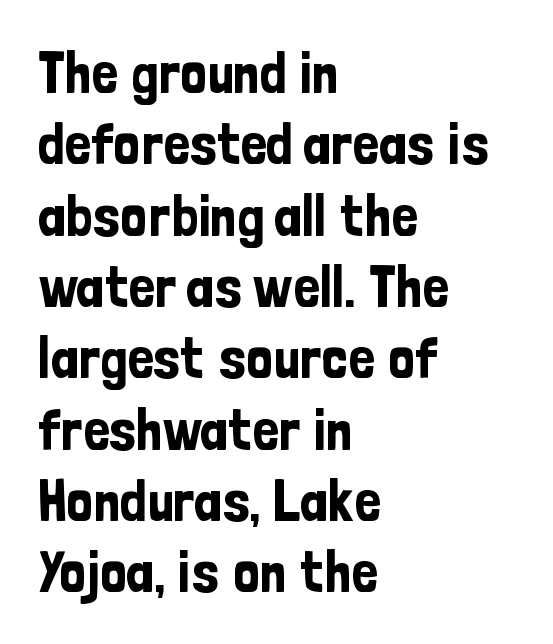
Q: Is the text italic (slanted)? A: No, it is upright.
Q: Is the typeface a serif or a sans-serif typeface? A: Sans-serif.
Q: Is the text underlined? A: No.
Q: How is the paragraph aligned? A: Left-aligned.
Q: Is the spacing between letters normal or unusually wide? A: Normal.
Q: Width (condensed, normal, or wide)? A: Condensed.
Q: Stroke contrast? A: Low.
Q: x-height? A: Medium.
Q: Monospaced? A: No.
